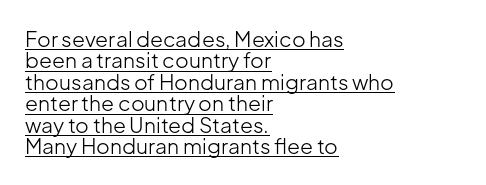
Cramped leading. You could call the tracking neutral — neither tight nor loose. Upright lettering throughout. Heaviness? Minimal to ordinary, like unemphasized prose. Short and long lines alike share a common starting point at left.
